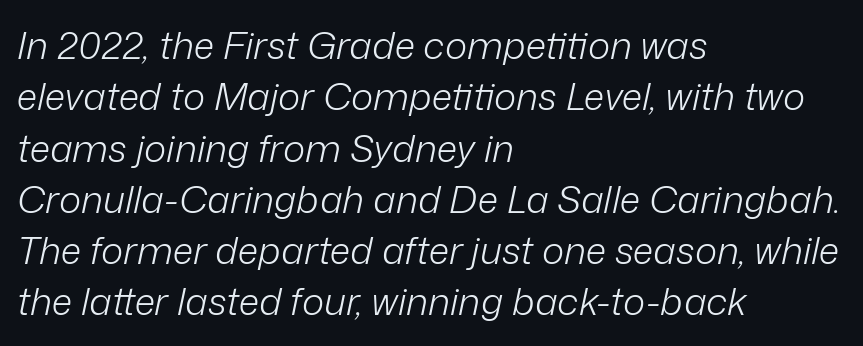
The image shows 38 px light type, italic (leaning right); set left-aligned, normal line spacing (1.35x), normal letter spacing, not underlined; low stroke contrast and a medium x-height.
